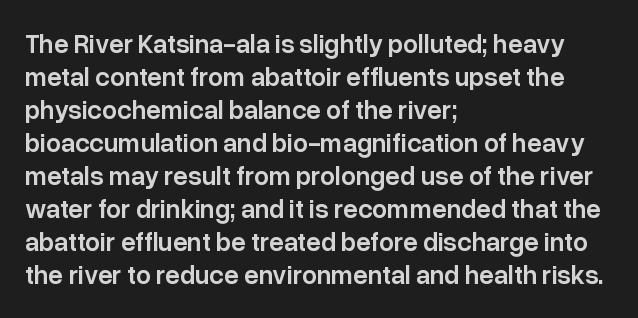
Q: Is the text bold? A: Semi-bold.
Q: Is the text italic (slanted)? A: No, it is upright.
Q: Is the text underlined? A: No.
Q: How is the paragraph aligned? A: Left-aligned.
Q: Is the spacing between letters normal or unusually wide? A: Normal.
Q: Is the spacing between lines tight, normal or loose? A: Normal.
